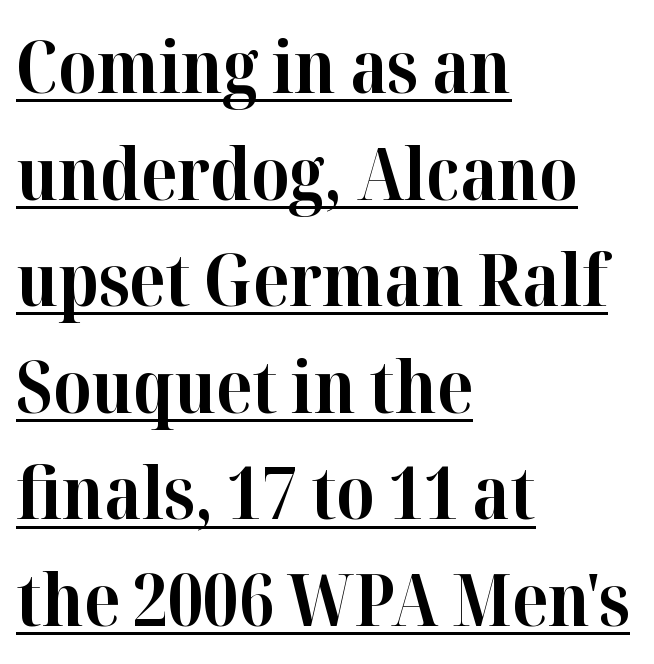
You could call the tracking neutral — neither tight nor loose. How heavy is the stroke? Heavy — this is a bold. The space between consecutive lines is moderate. Do the letters lean? They stand straight.
